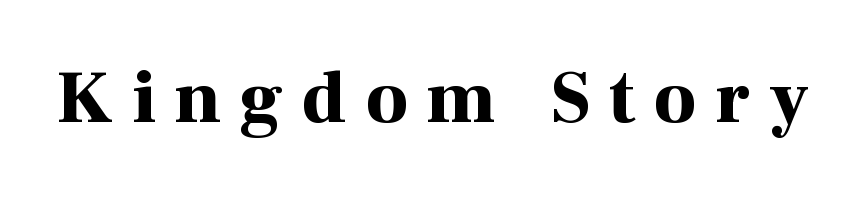
Q: Is the text bold? A: Yes.
Q: Is the text italic (slanted)? A: No, it is upright.
Q: Is the typeface a serif or a sans-serif typeface? A: Serif.
Q: Is the text underlined? A: No.
Q: Is the spacing between letters normal or unusually wide? A: Unusually wide.
Q: Width (condensed, normal, or wide)? A: Normal.
Q: Stroke contrast? A: High.
Q: x-height? A: Medium.
Q: Monospaced? A: No.
